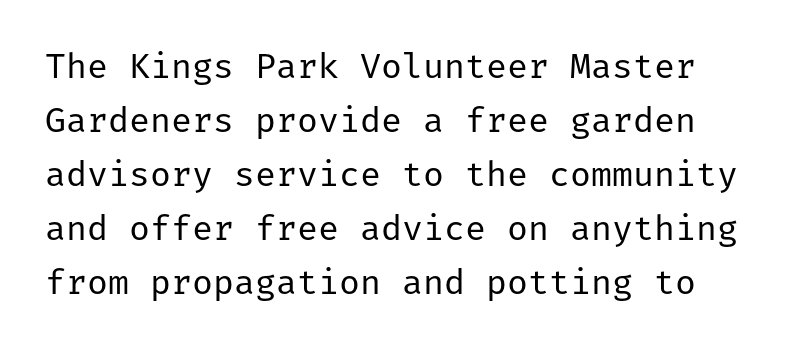
{"serif": "no", "italic": "no", "bold": "no", "weight": "regular", "width": "normal", "stroke_contrast": "low", "x_height": "medium", "underline": "no", "line_spacing": "normal", "line_spacing_ratio": 1.54, "letter_spacing": "normal", "letter_spacing_em": 0.0, "glyph_px": 35}
